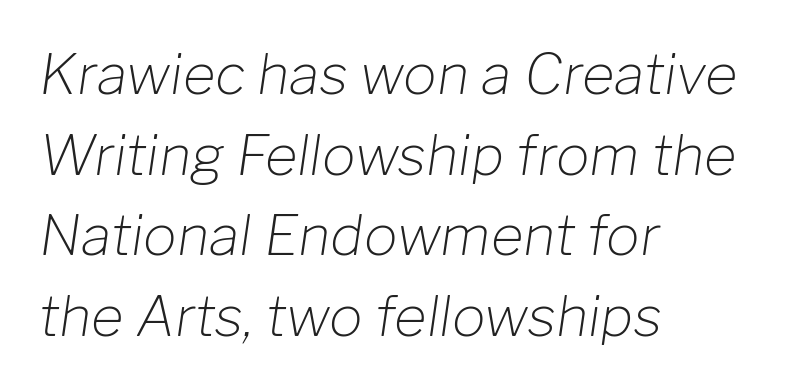
{"italic": "yes", "lean": "right", "slant_degrees": 8, "bold": "no", "weight": "light", "width": "normal", "stroke_contrast": "low", "x_height": "medium", "monospaced": "no", "underline": "no", "align": "left", "line_spacing": "normal", "line_spacing_ratio": 1.44, "letter_spacing": "normal", "letter_spacing_em": 0.0, "glyph_px": 56}
